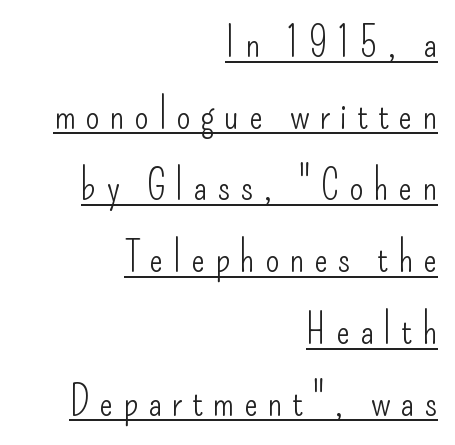
Q: Is the text bold? A: No.
Q: Is the text italic (slanted)? A: No, it is upright.
Q: Is the typeface a serif or a sans-serif typeface? A: Sans-serif.
Q: Is the text underlined? A: Yes.
Q: How is the paragraph aligned? A: Right-aligned.
Q: Is the spacing between letters normal or unusually wide? A: Unusually wide.
Q: Width (condensed, normal, or wide)? A: Condensed.
Q: Stroke contrast? A: Low.
Q: x-height? A: Small.
Q: Monospaced? A: No.
